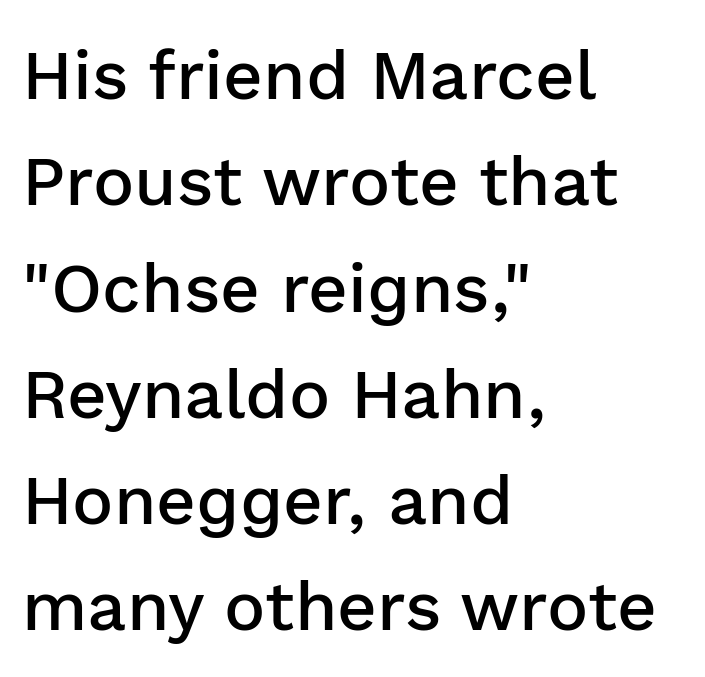
{"serif": "no", "italic": "no", "bold": "semi", "weight": "semibold", "width": "normal", "stroke_contrast": "low", "x_height": "medium", "monospaced": "no", "underline": "no", "align": "left", "line_spacing": "normal", "line_spacing_ratio": 1.54, "letter_spacing": "normal", "letter_spacing_em": 0.0, "glyph_px": 69}
